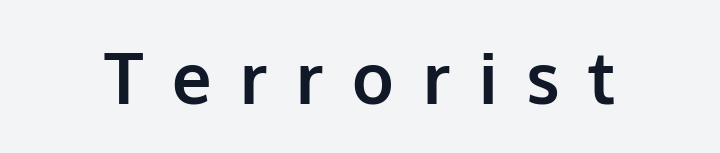
The passage shown is typed in a proportional face where columns would drift. Style check: upright. The sample has been set heavy, in full bold. Anything drawn beneath the words? Only blank space.
